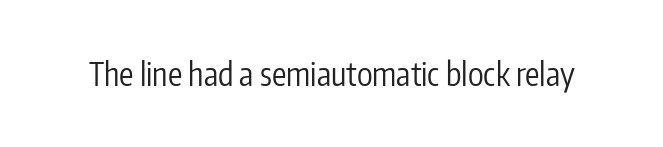
Here the designer chose a conventional face with non-uniform glyph widths. Is the stroke heavy? The answer is a plain regular-or-lighter. The tracking reads as untouched default to a designer's eye. The designer went with a sans here, leaving each stem footless.
